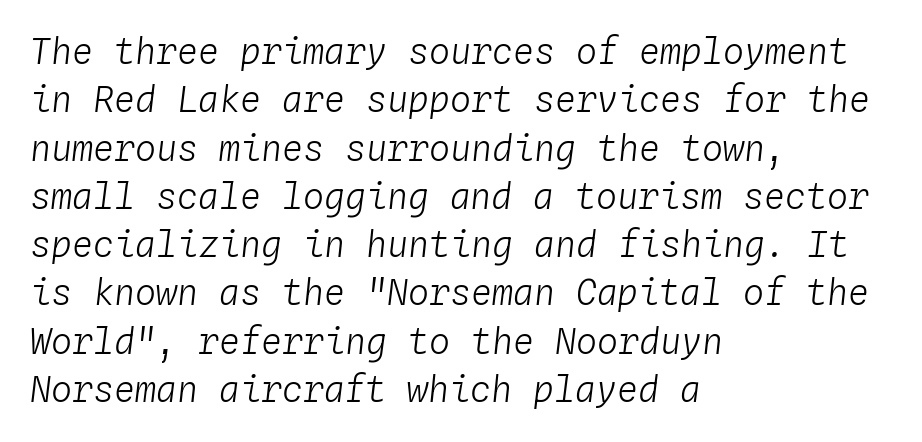
{"italic": "yes", "lean": "right", "slant_degrees": 4, "bold": "no", "weight": "light", "width": "normal", "stroke_contrast": "low", "x_height": "medium", "monospaced": "yes", "underline": "no", "align": "left", "line_spacing": "normal", "line_spacing_ratio": 1.38, "letter_spacing": "normal", "letter_spacing_em": 0.0, "glyph_px": 35}
